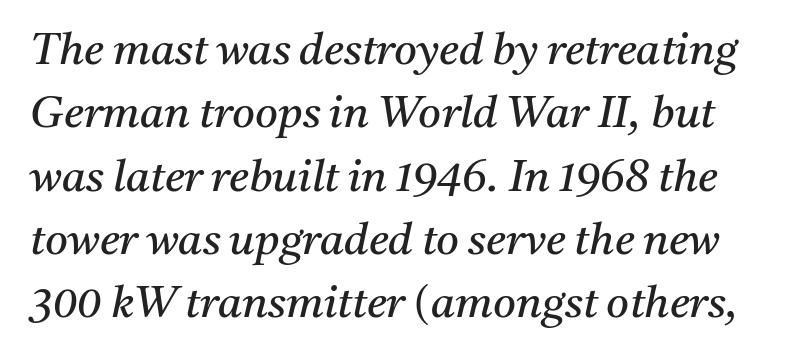
Q: Is the text bold? A: No.
Q: Is the text italic (slanted)? A: Yes, it leans right by about 11 degrees.
Q: Is the typeface a serif or a sans-serif typeface? A: Serif.
Q: Is the text underlined? A: No.
Q: Is the spacing between letters normal or unusually wide? A: Normal.
Q: Is the spacing between lines tight, normal or loose? A: Normal.
Q: Width (condensed, normal, or wide)? A: Normal.
Q: Stroke contrast? A: Medium.
Q: x-height? A: Medium.
Q: Monospaced? A: No.
